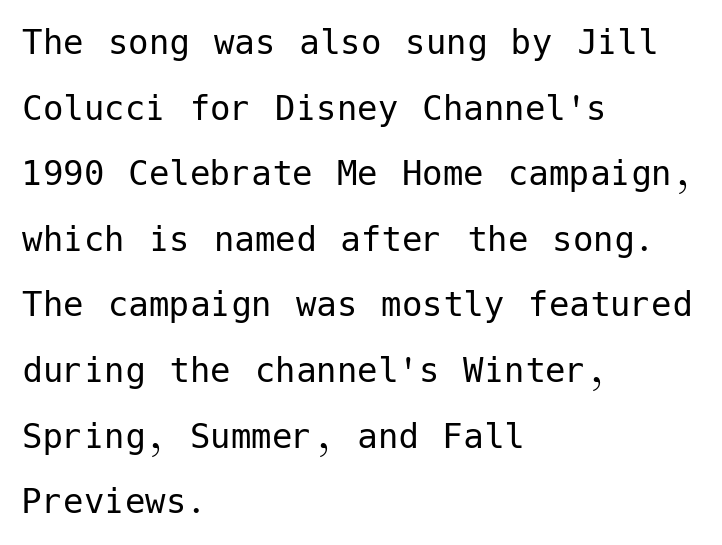
The image shows 41 px regular-weight sans-serif type, upright; set left-aligned, normal line spacing (1.6x), normal letter spacing, not underlined; low stroke contrast and a medium x-height.
